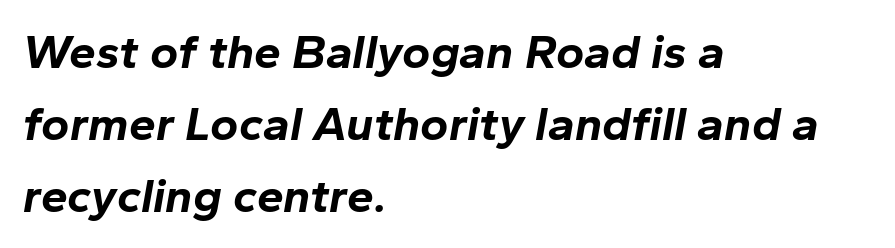
The face used here has a pronounced slope to its letters. On the weight axis this lands at bold, roughly 700. Descenders are the only things crossing below the line. The passage shown is typed in a proportional face where columns would drift. Short note: letters normally spaced.
